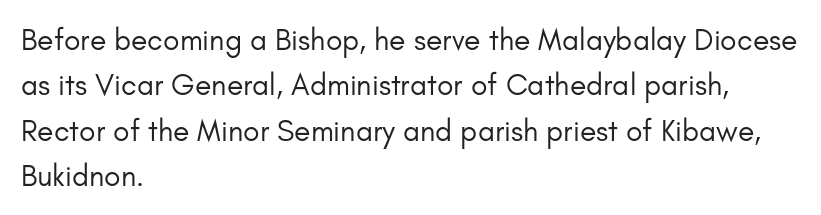
The image shows 30 px regular-weight sans-serif type, upright; set left-aligned, normal line spacing (1.51x), normal letter spacing, not underlined; low stroke contrast and a small x-height.
